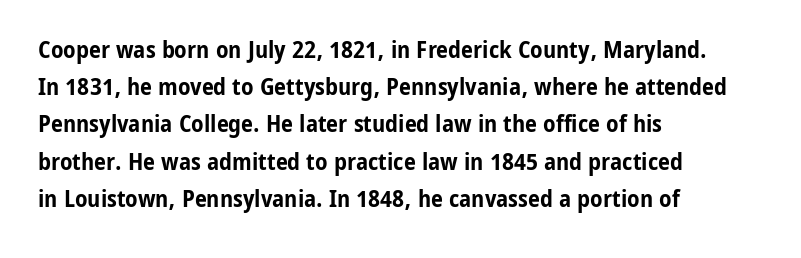
{"italic": "no", "bold": "yes", "underline": "no", "align": "left", "line_spacing": "normal", "line_spacing_ratio": 1.55, "letter_spacing": "normal", "letter_spacing_em": 0.0, "glyph_px": 24}
